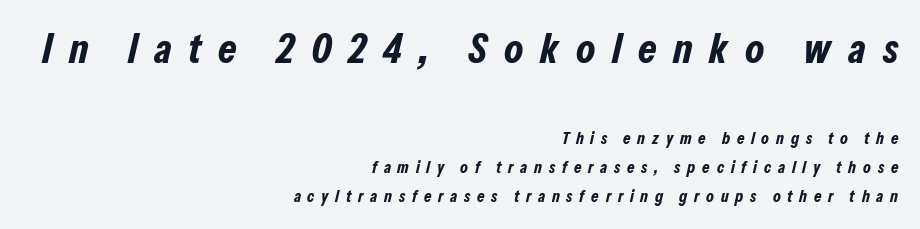
The image shows 42 px bold, condensed type, italic (leaning right); set right-aligned, normal line spacing (1.7x), unusually wide letter spacing (+0.4 em), not underlined; the first (top) block is 2.47x larger; low stroke contrast and a medium x-height.
